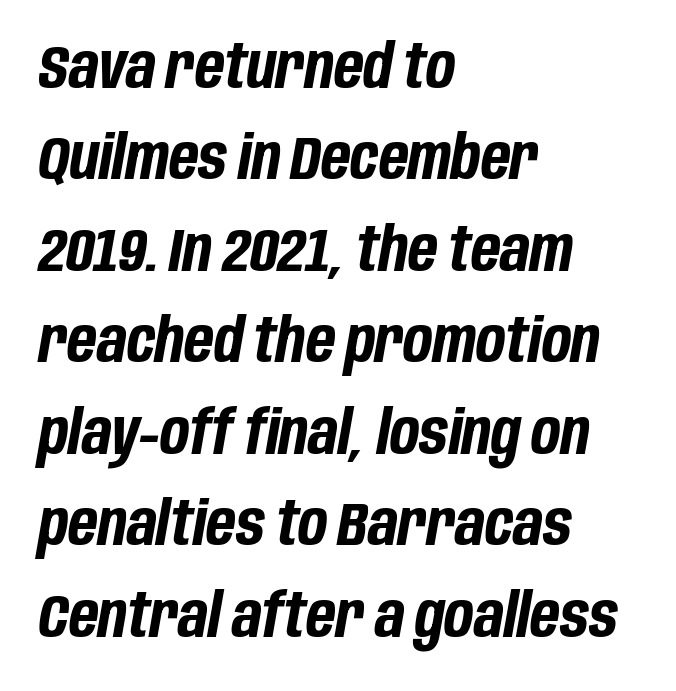
Summary of vertical rhythm: regular, with standard interline spacing. Looking at the ascenders, they clearly lean. Nobody drew a line under any word here. Nobody touched the tracking dial on this one. Chunky letters — that's bold for sure.
